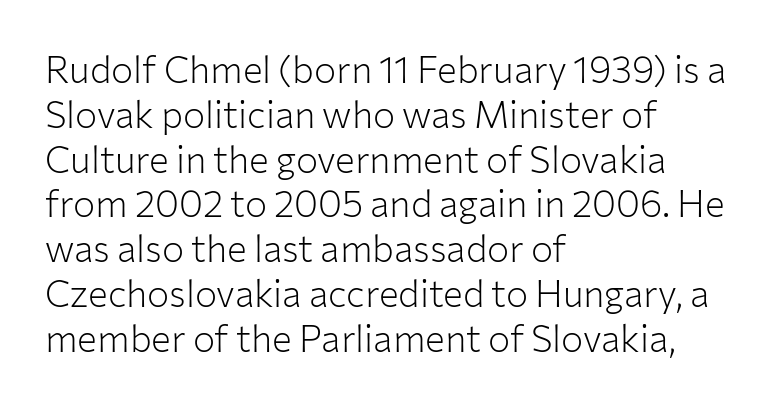
Caption: standard tracking, unaltered. Classification — sans serif. These lines are set flush left with a ragged right edge. No letter is thick-stroked: the sample isn't bold.
